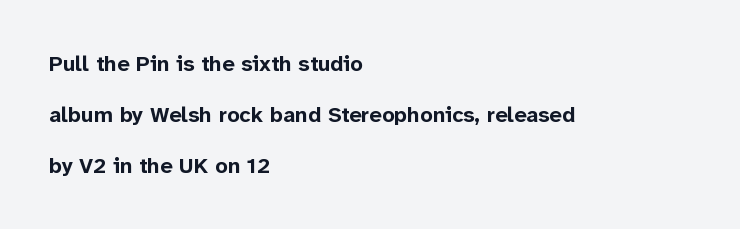
A bare baseline throughout the passage. Every row of glyphs begins at an identical x-position on the left. Students, this is bold: see how much ink each stroke carries. Observe the ordinary spacing: letters are neighbours, not strangers. Tall strokes in this sample are plumb rather than angled.
